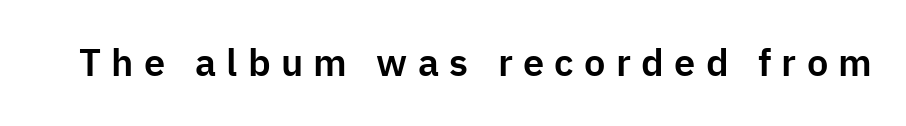
The image shows 38 px sans-serif type, upright; set unusually wide letter spacing (+0.27 em), not underlined; low stroke contrast and a medium x-height.
